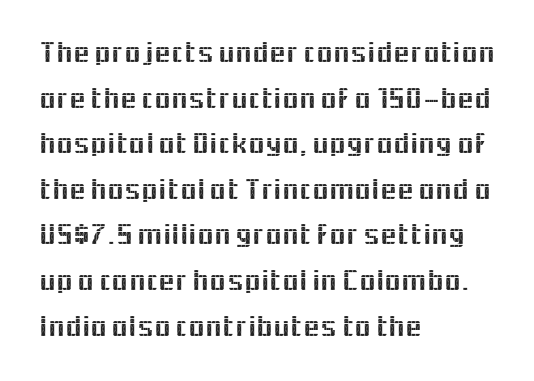
Glyph-to-glyph distance matches everyday printed text. The text block is weighted toward the left margin, trailing off unevenly rightward. Is this a fixed-width face? No — the glyphs have proportional, varying widths. Upright lettering throughout. You can tell from the bare stems that sans-serif type was used. Words float on clear page, feet unadorned.
